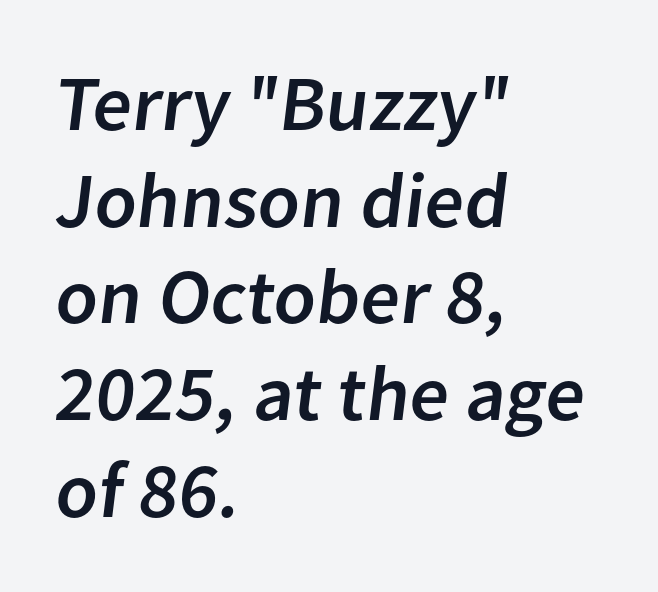
Words appear dense and cohesive because spacing is normal. Casual observation: everything's shoved over to the left. Are there feet on the stems? There aren't — it's a sans. Any mark beneath the type? The region is blank.
